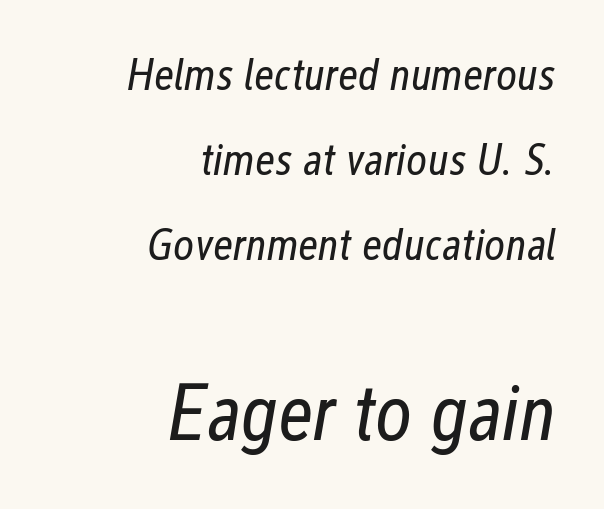
{"italic": "yes", "lean": "right", "slant_degrees": 12, "bold": "no", "weight": "regular", "width": "condensed", "stroke_contrast": "low", "x_height": "medium", "monospaced": "no", "underline": "no", "align": "right", "line_spacing_ratio": 1.89, "letter_spacing": "normal", "letter_spacing_em": 0.0, "larger_block": "second", "size_ratio": 1.76, "glyph_px": 79}
